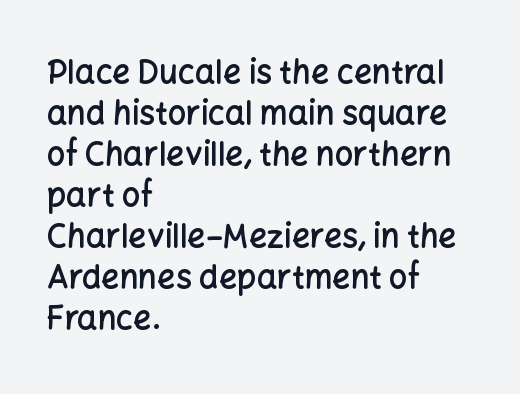
The compositor pushed each line to the left boundary. This is sans-serif lettering, the kind often seen on screens and signage. Caption: semibold face, moderately heavy strokes. The gaps between neighbouring characters are ordinary and unremarkable.
